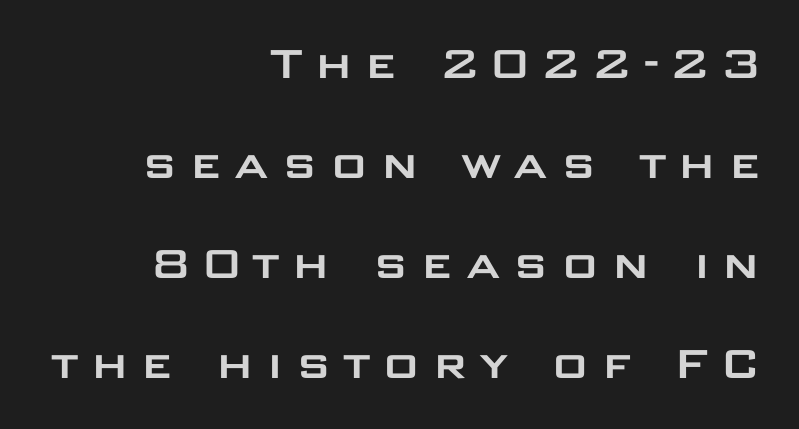
The image shows 52 px wide sans-serif type, upright; set right-aligned, loose line spacing (1.92x), unusually wide letter spacing (+0.21 em), not underlined; low stroke contrast and a large x-height.
